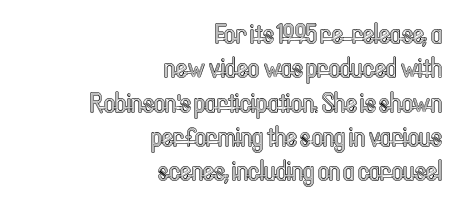
Q: Is the text italic (slanted)? A: No, it is upright.
Q: Is the text underlined? A: No.
Q: How is the paragraph aligned? A: Right-aligned.
Q: Is the spacing between letters normal or unusually wide? A: Normal.
Q: Is the spacing between lines tight, normal or loose? A: Normal.
